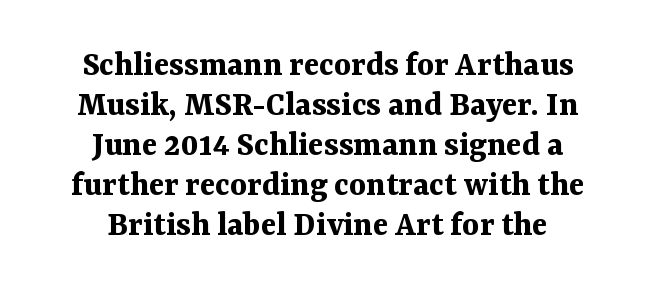
{"serif": "yes", "italic": "no", "bold": "yes", "weight": "bold", "width": "normal", "stroke_contrast": "medium", "x_height": "medium", "monospaced": "no", "underline": "no", "align": "center", "line_spacing": "tight", "line_spacing_ratio": 1.11, "letter_spacing": "normal", "letter_spacing_em": 0.0, "glyph_px": 36}
